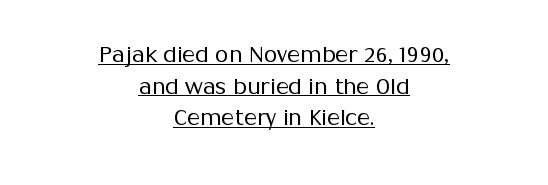
This rendering leaves character spacing at its baseline value. Quick note: underline on. Leftover space on each line is divided equally before and after the words. If you measured baseline to baseline, you'd find a middling distance.
